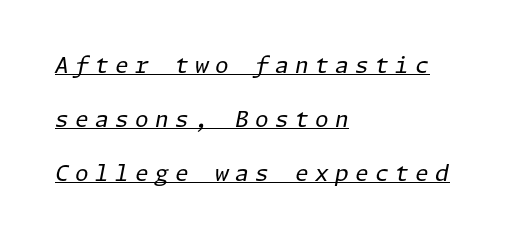
{"italic": "yes", "lean": "right", "slant_degrees": 11, "bold": "no", "underline": "yes", "align": "left", "line_spacing": "loose", "line_spacing_ratio": 2.45, "letter_spacing": "wide", "letter_spacing_em": 0.29, "glyph_px": 22}
